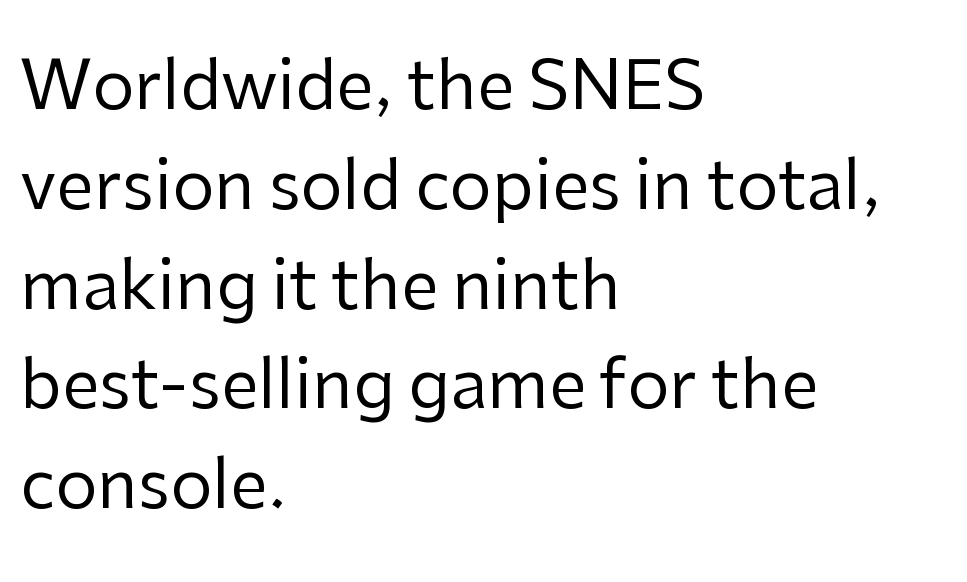
Q: Is the text bold? A: No.
Q: Is the text italic (slanted)? A: No, it is upright.
Q: Is the typeface a serif or a sans-serif typeface? A: Sans-serif.
Q: Is the text underlined? A: No.
Q: How is the paragraph aligned? A: Left-aligned.
Q: Is the spacing between letters normal or unusually wide? A: Normal.
Q: Is the spacing between lines tight, normal or loose? A: Normal.
Q: Width (condensed, normal, or wide)? A: Normal.
Q: Stroke contrast? A: Low.
Q: x-height? A: Medium.
Q: Monospaced? A: No.
